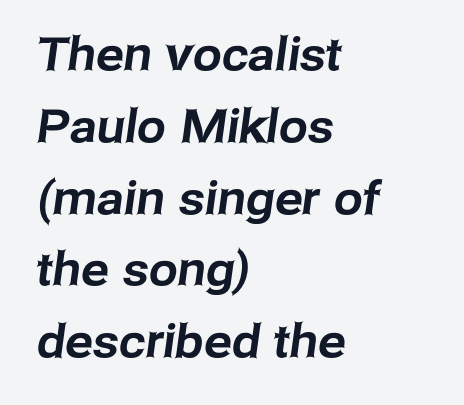
Examine the stroke ends and you'll find no serifs. The gap between lines stays unmarked. Proportional: the letters do not fall into vertical columns. Look at the tracking — it's just the regular setting, nothing added. Vertically, the passage feels balanced, rows spaced as you'd expect.
